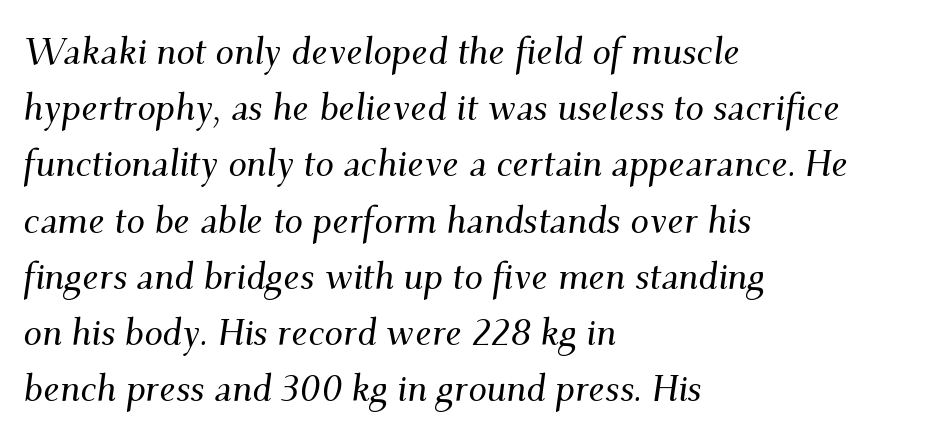
The image shows 37 px serif type, italic (leaning right); set left-aligned, normal line spacing (1.52x), normal letter spacing, not underlined; medium stroke contrast and a small x-height.
